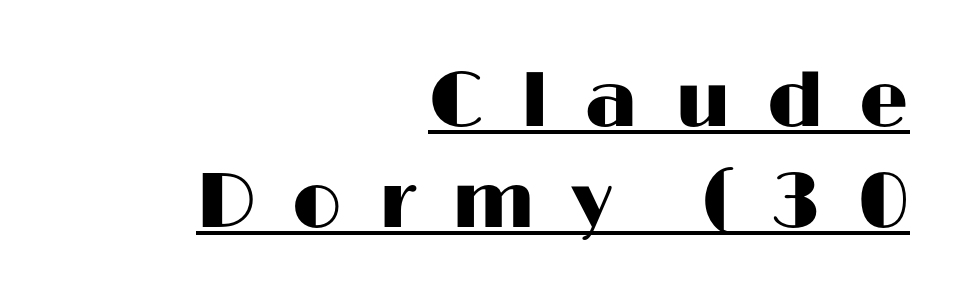
This sample has the flowing, uneven cadence of proportional lettering. Interline gaps are of average width in this sample. Posture: upright roman. Each line ends at the same right margin while the left side varies. A typesetter would label this face a sans. Someone cranked the tracking dial way up on this one.
